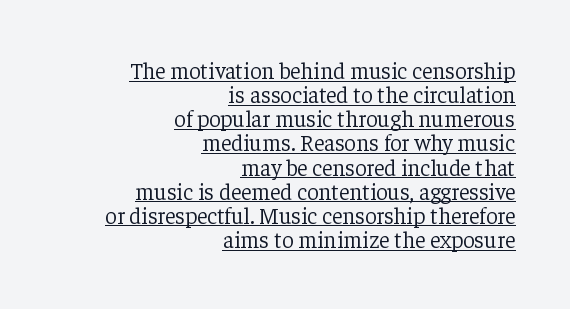
Q: Is the text bold? A: No.
Q: Is the text italic (slanted)? A: No, it is upright.
Q: Is the text underlined? A: Yes.
Q: How is the paragraph aligned? A: Right-aligned.
Q: Is the spacing between letters normal or unusually wide? A: Normal.
Q: Is the spacing between lines tight, normal or loose? A: Tight.
